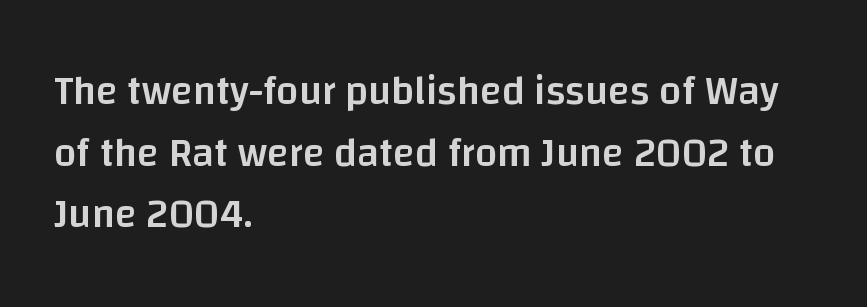
The image shows 40 px semibold sans-serif type, upright; set left-aligned, normal line spacing (1.54x), normal letter spacing, not underlined; low stroke contrast and a large x-height.
